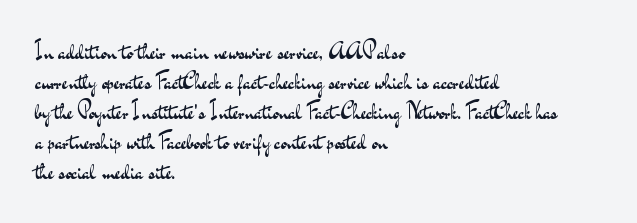
Q: Is the text bold? A: No.
Q: Is the text italic (slanted)? A: Yes.
Q: Is the text underlined? A: No.
Q: How is the paragraph aligned? A: Left-aligned.
Q: Is the spacing between letters normal or unusually wide? A: Normal.
Q: Is the spacing between lines tight, normal or loose? A: Normal.
